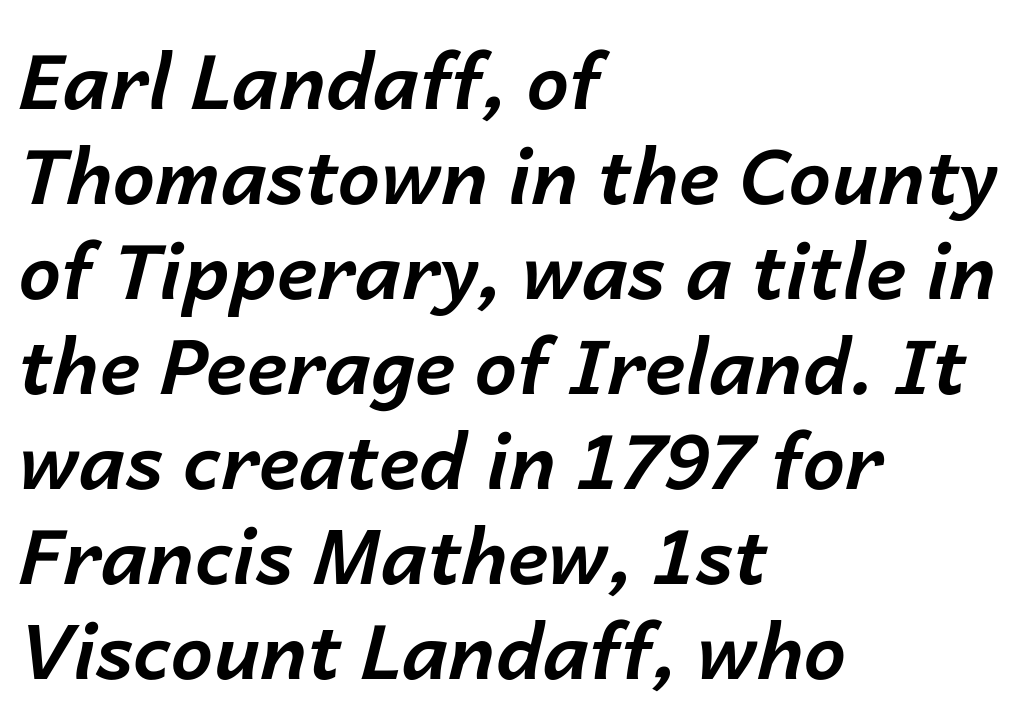
Q: Is the text bold? A: Yes.
Q: Is the text italic (slanted)? A: Yes, it leans right by about 14 degrees.
Q: Is the text underlined? A: No.
Q: How is the paragraph aligned? A: Left-aligned.
Q: Is the spacing between letters normal or unusually wide? A: Normal.
Q: Is the spacing between lines tight, normal or loose? A: Normal.
Q: Width (condensed, normal, or wide)? A: Normal.
Q: Stroke contrast? A: Low.
Q: x-height? A: Medium.
Q: Monospaced? A: No.
